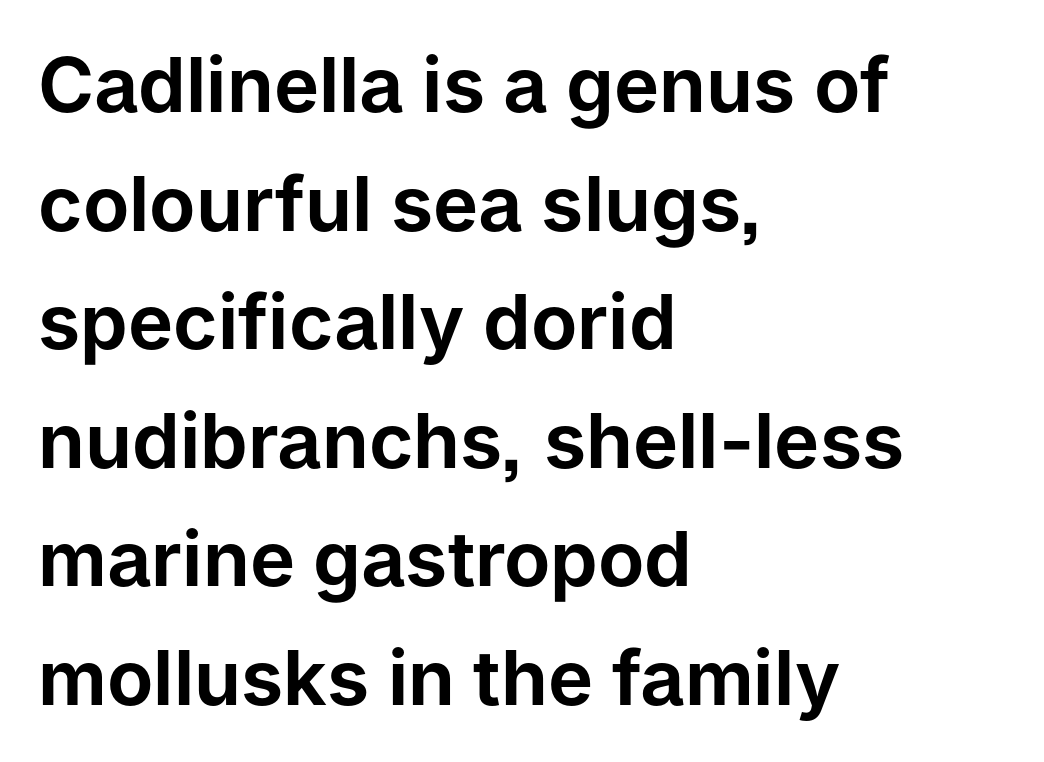
Do the characters align in a grid? No, the font is proportional. Characters follow at the spacing the type designer built in. Anything drawn beneath the words? Only blank space. Italic? Not at all — the glyphs are vertical. Teacher's note: observe the even left margin — that is flush-left alignment. In terms of leading, this rendering sits right in the middle.
